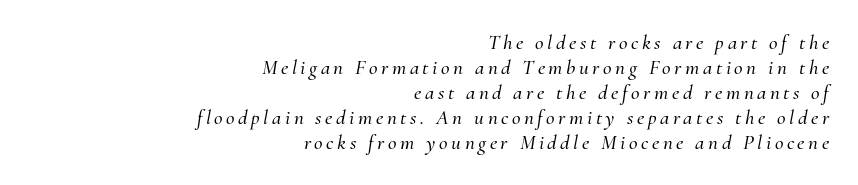
{"italic": "yes", "lean": "right", "slant_degrees": 10, "underline": "no", "align": "right", "line_spacing_ratio": 1.19, "glyph_px": 21}
